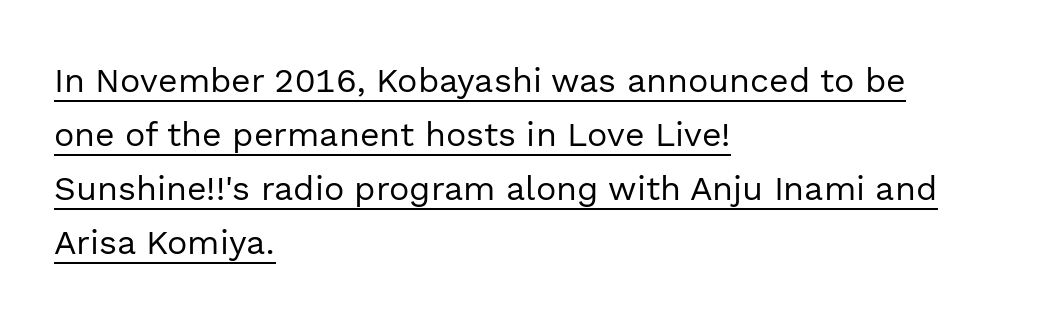
The strokes carry an ordinary text weight at most. These characters rest on top of a visible drawn line. Is the block centered? No — it sits flush against the left margin. Regarding leading, the lines here are spaced in the standard way.
